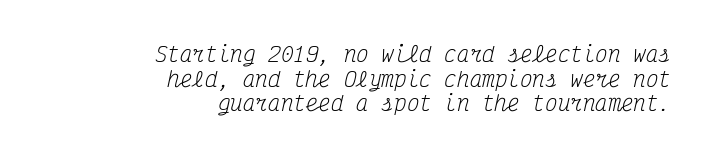
The paragraph shown leans on its right margin. In terms of letterspacing, this is plain default setting. The passage shown is not bold in any degree. Descenders hang freely into open space. Would a proofreader flag this as italicized? Yes.
